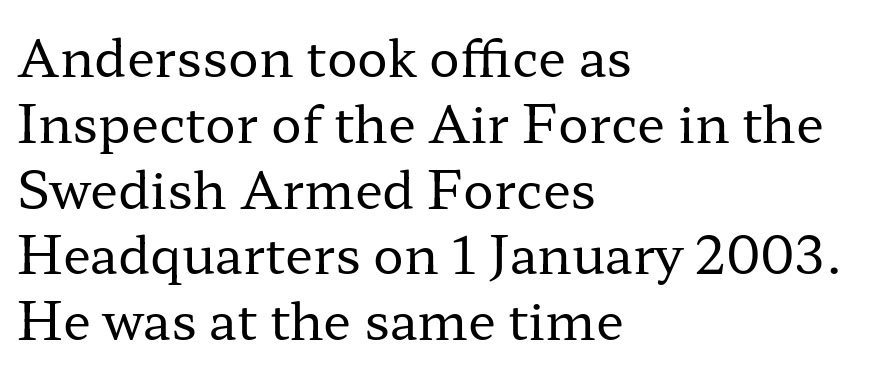
{"serif": "yes", "italic": "no", "bold": "no", "weight": "regular", "width": "wide", "stroke_contrast": "low", "x_height": "medium", "monospaced": "no", "underline": "no", "align": "left", "line_spacing": "normal", "line_spacing_ratio": 1.29, "letter_spacing": "normal", "letter_spacing_em": 0.0, "glyph_px": 51}
